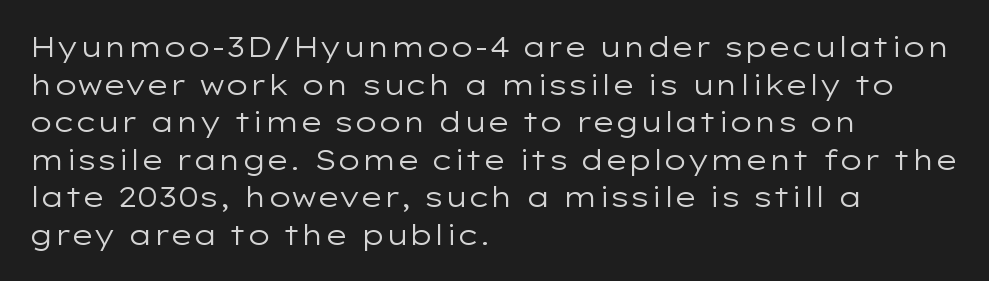
The image shows 28 px regular-weight, wide sans-serif type, upright; set left-aligned, normal line spacing (1.34x), normal letter spacing, not underlined; low stroke contrast and a medium x-height.
